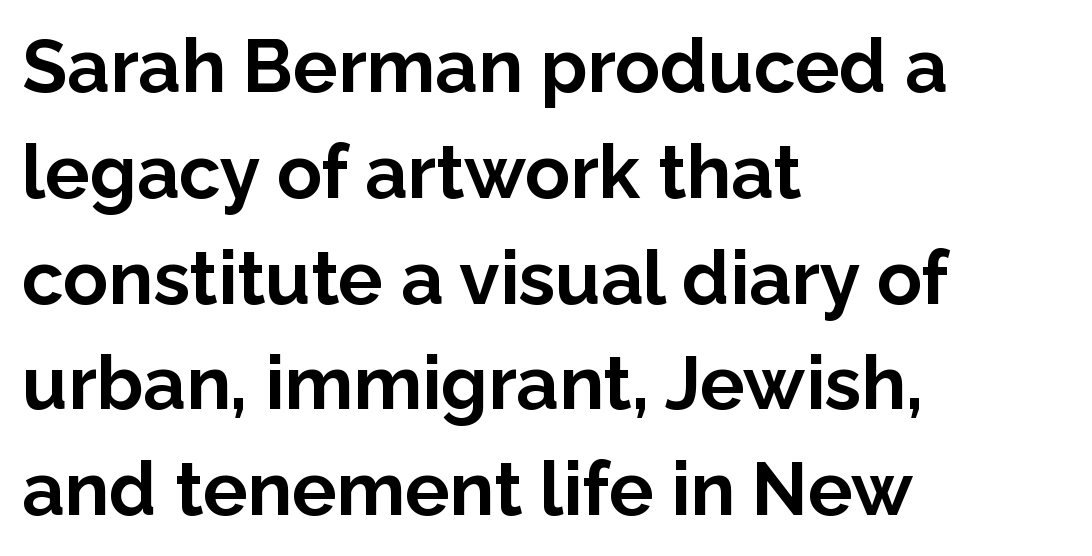
{"serif": "no", "italic": "no", "bold": "yes", "weight": "bold", "width": "normal", "stroke_contrast": "low", "x_height": "medium", "monospaced": "no", "underline": "no", "align": "left", "line_spacing": "normal", "line_spacing_ratio": 1.43, "letter_spacing": "normal", "letter_spacing_em": 0.0, "glyph_px": 74}
